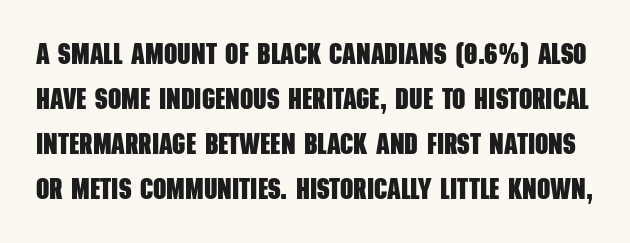
The designer went with a sans here, leaving each stem footless. Glyph-to-glyph distance matches everyday printed text. Varying glyph widths throughout — classic text-font behaviour. A typesetter would call this leading conventional body-copy spacing. Every letter is thick-stroked: bold, no question. Just letters on the line, the space beneath them empty.
